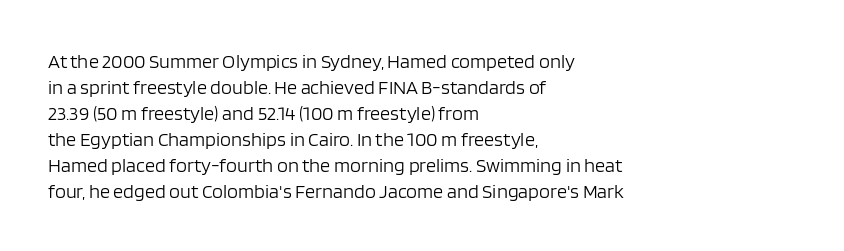
{"italic": "no", "bold": "no", "underline": "no", "align": "left", "line_spacing": "normal", "line_spacing_ratio": 1.3, "letter_spacing": "normal", "letter_spacing_em": 0.0, "glyph_px": 20}
